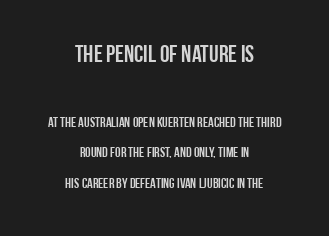
Q: Is the text italic (slanted)? A: No, it is upright.
Q: Is the text underlined? A: No.
Q: How is the paragraph aligned? A: Centered.
Q: Is the spacing between letters normal or unusually wide? A: Normal.
Q: Is the spacing between lines tight, normal or loose? A: Loose.
Q: Which block of text is set in a larger size, the first (top) or the second (bottom)? A: The first (top) one.
